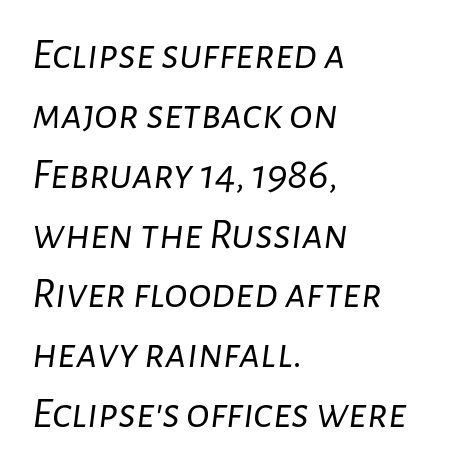
The image shows 44 px light type, italic (leaning right); set left-aligned, normal line spacing (1.36x), normal letter spacing, not underlined; low stroke contrast and a medium x-height.
